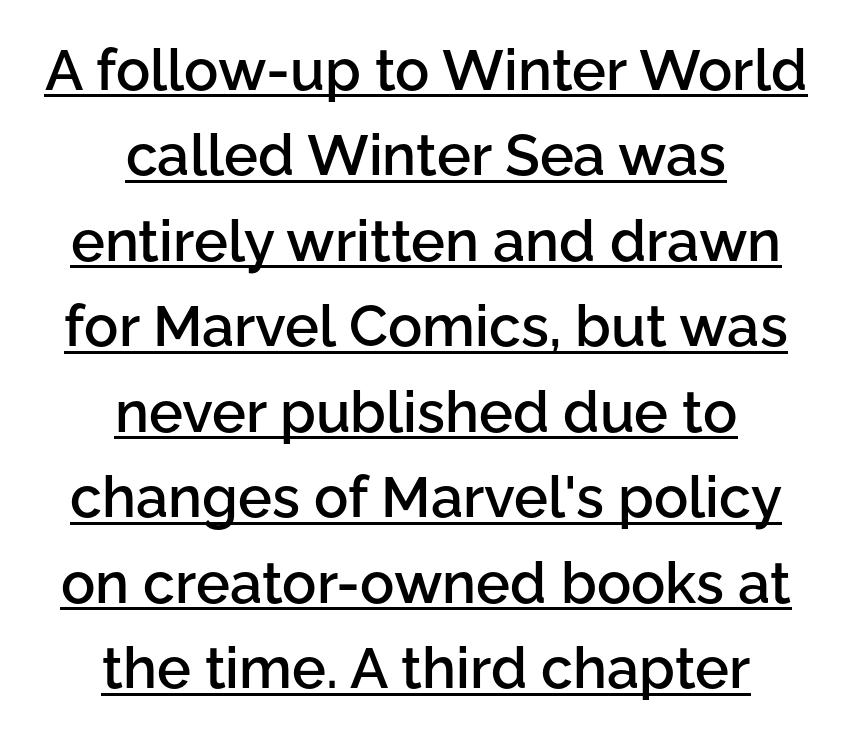
The image shows 57 px semibold sans-serif type, upright; set centered, normal line spacing (1.5x), normal letter spacing, underlined; low stroke contrast and a medium x-height.
